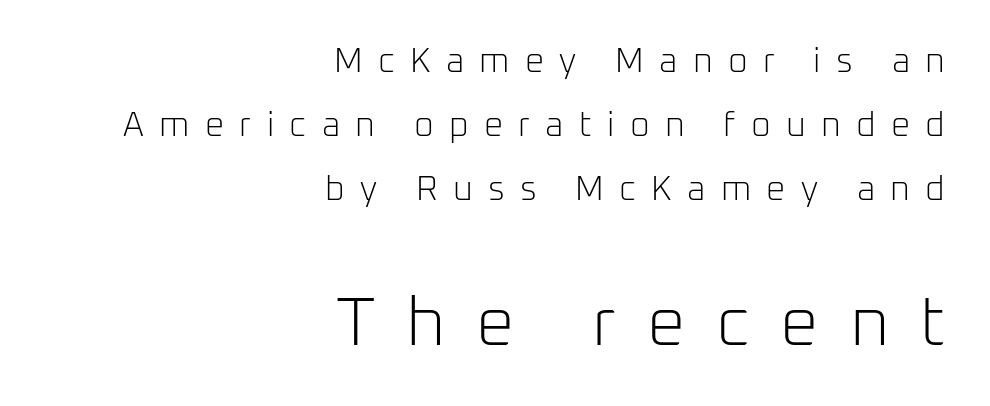
Nope, no serifs anywhere on these letters. You could not count columns in this text — the font is proportionally spaced. The foot of each line stays bare and open. The passage shown is not bold in any degree. Small over large — that's the arrangement of the two blocks here.
